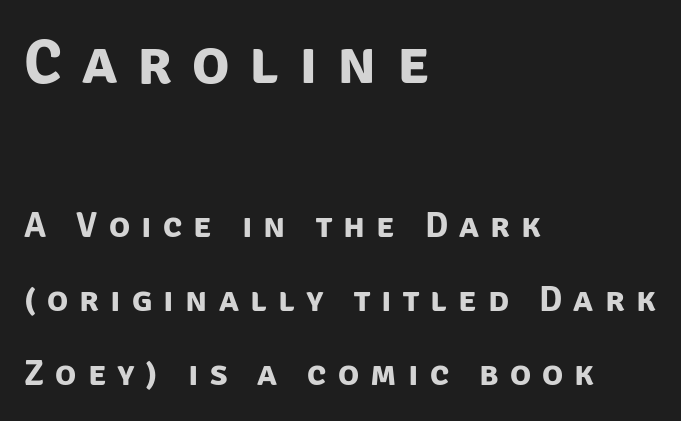
The image shows 62 px bold sans-serif type; set left-aligned, loose line spacing (2.11x), unusually wide letter spacing (+0.32 em), not underlined; the first (top) block is 1.77x larger; low stroke contrast and a large x-height.
